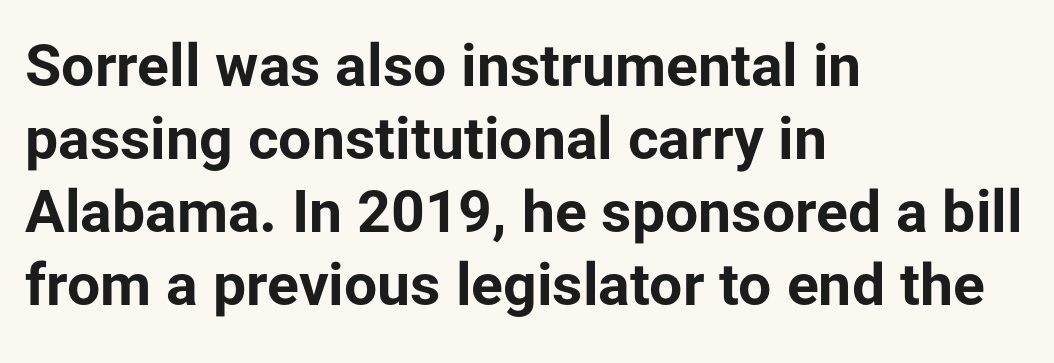
The zone under the glyphs is completely vacant. The font's upright variant was chosen for this text. The paragraph shown leans on its left margin. Unlike a traditional serif, this face leaves its strokes unadorned.
